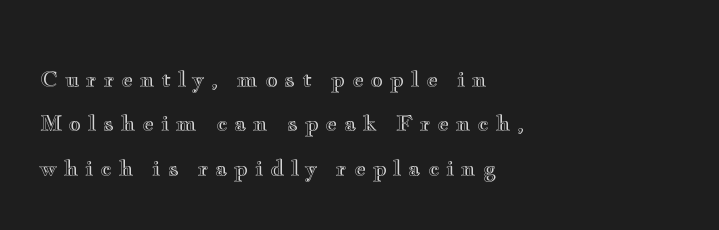
{"italic": "no", "underline": "no", "align": "left", "line_spacing": "loose", "line_spacing_ratio": 2.02, "letter_spacing": "wide", "letter_spacing_em": 0.31, "glyph_px": 22}
